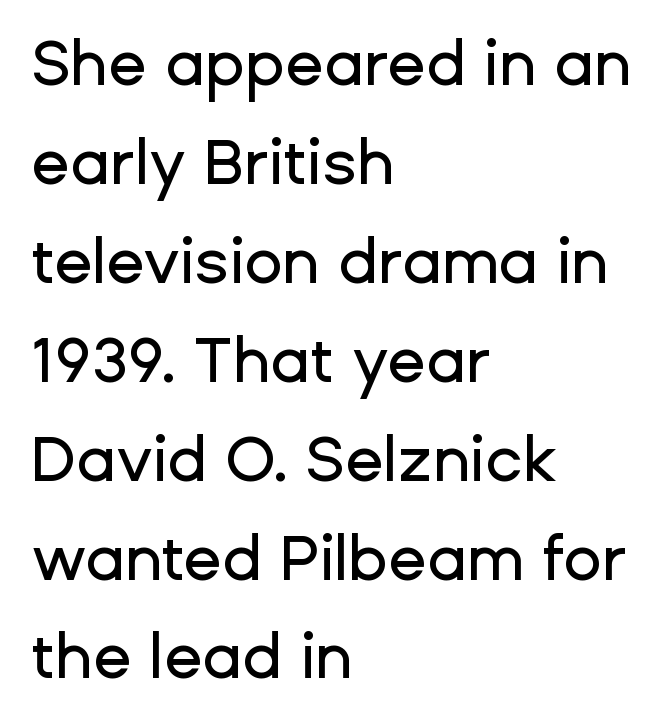
{"serif": "no", "italic": "no", "width": "normal", "stroke_contrast": "low", "x_height": "medium", "monospaced": "no", "underline": "no", "align": "left", "line_spacing": "normal", "line_spacing_ratio": 1.57, "letter_spacing": "normal", "letter_spacing_em": 0.0, "glyph_px": 63}
